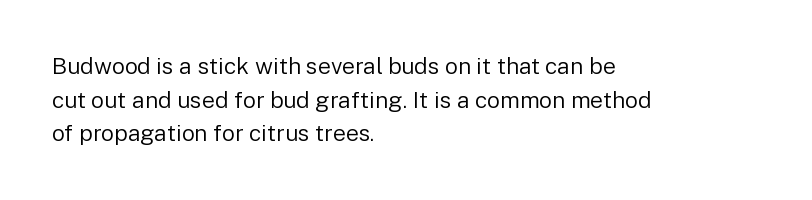
What stands out about the letter spacing? Nothing — it is the standard amount. Type without underlining. You can tell it's not italic because the verticals are truly vertical. Is there much room between lines? A standard amount, neither cramped nor airy.
